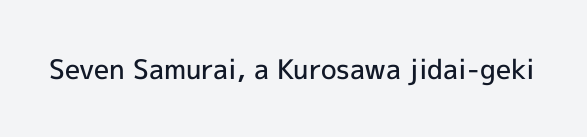
Q: Is the text bold? A: Semi-bold.
Q: Is the text italic (slanted)? A: No, it is upright.
Q: Is the text underlined? A: No.
Q: Is the spacing between letters normal or unusually wide? A: Normal.
